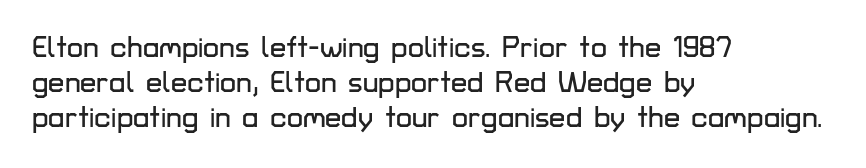
{"serif": "no", "italic": "no", "width": "normal", "stroke_contrast": "low", "x_height": "medium", "monospaced": "no", "underline": "no", "align": "left", "line_spacing_ratio": 1.21, "letter_spacing": "normal", "letter_spacing_em": 0.0, "glyph_px": 29}
